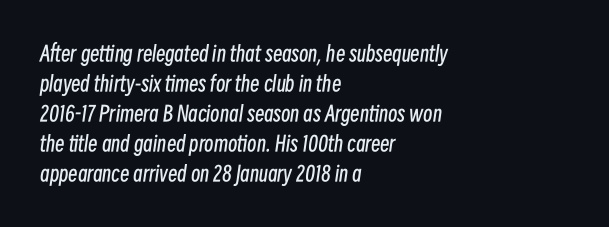
The image shows 21 px text type, italic (leaning right); set left-aligned, normal line spacing (1.43x), normal letter spacing, not underlined.
